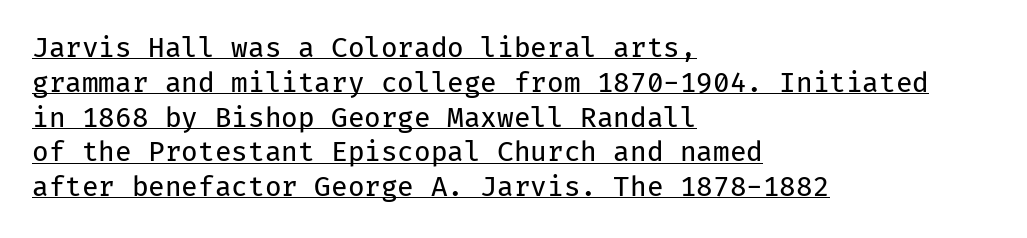
Q: Is the text bold? A: No.
Q: Is the text italic (slanted)? A: No, it is upright.
Q: Is the text underlined? A: Yes.
Q: How is the paragraph aligned? A: Left-aligned.
Q: Is the spacing between letters normal or unusually wide? A: Normal.
Q: Is the spacing between lines tight, normal or loose? A: Normal.
